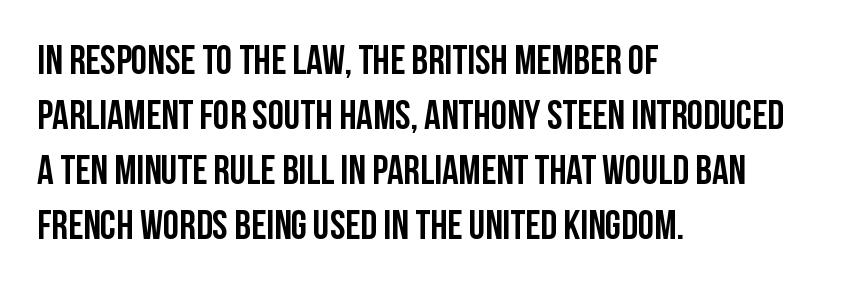
The image shows 41 px condensed sans-serif type, upright; set left-aligned, normal line spacing (1.34x), normal letter spacing, not underlined; low stroke contrast and a large x-height.
